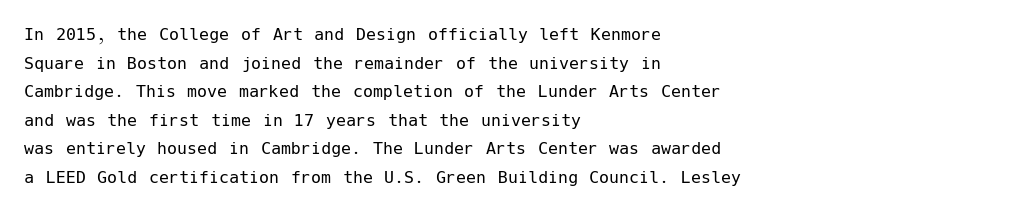
The image shows 20 px text type, upright; set left-aligned, normal line spacing (1.43x), normal letter spacing, not underlined.
